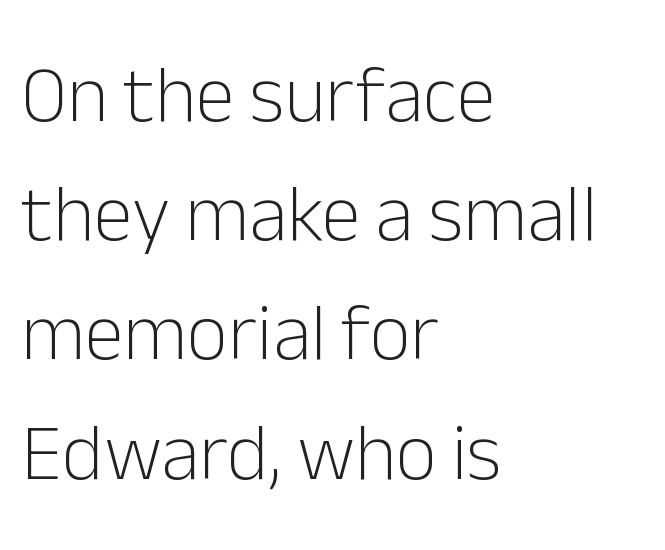
Q: Is the text bold? A: No.
Q: Is the text italic (slanted)? A: No, it is upright.
Q: Is the typeface a serif or a sans-serif typeface? A: Sans-serif.
Q: Is the text underlined? A: No.
Q: How is the paragraph aligned? A: Left-aligned.
Q: Is the spacing between letters normal or unusually wide? A: Normal.
Q: Is the spacing between lines tight, normal or loose? A: Normal.
Q: Width (condensed, normal, or wide)? A: Normal.
Q: Stroke contrast? A: Low.
Q: x-height? A: Medium.
Q: Monospaced? A: No.
